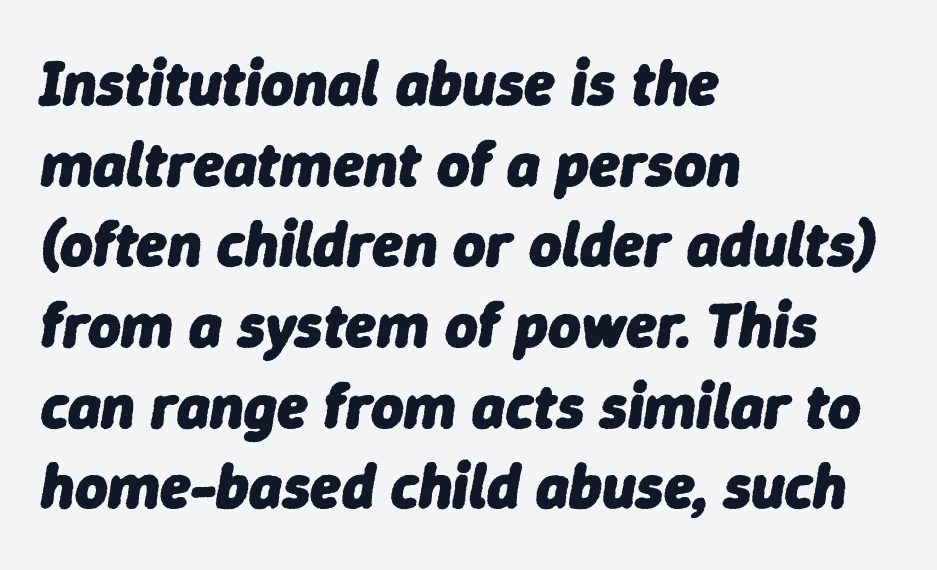
Q: Is the text bold? A: Yes.
Q: Is the text italic (slanted)? A: Yes, it leans right by about 9 degrees.
Q: Is the text underlined? A: No.
Q: How is the paragraph aligned? A: Left-aligned.
Q: Is the spacing between letters normal or unusually wide? A: Normal.
Q: Is the spacing between lines tight, normal or loose? A: Normal.
Q: Width (condensed, normal, or wide)? A: Normal.
Q: Stroke contrast? A: Low.
Q: x-height? A: Medium.
Q: Monospaced? A: No.
